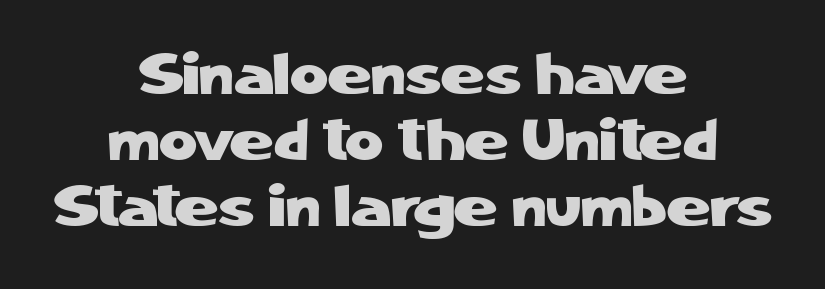
Q: Is the text italic (slanted)? A: No, it is upright.
Q: Is the typeface a serif or a sans-serif typeface? A: Sans-serif.
Q: Is the text underlined? A: No.
Q: How is the paragraph aligned? A: Centered.
Q: Is the spacing between letters normal or unusually wide? A: Normal.
Q: Is the spacing between lines tight, normal or loose? A: Tight.
Q: Width (condensed, normal, or wide)? A: Normal.
Q: Stroke contrast? A: Low.
Q: x-height? A: Medium.
Q: Monospaced? A: No.
